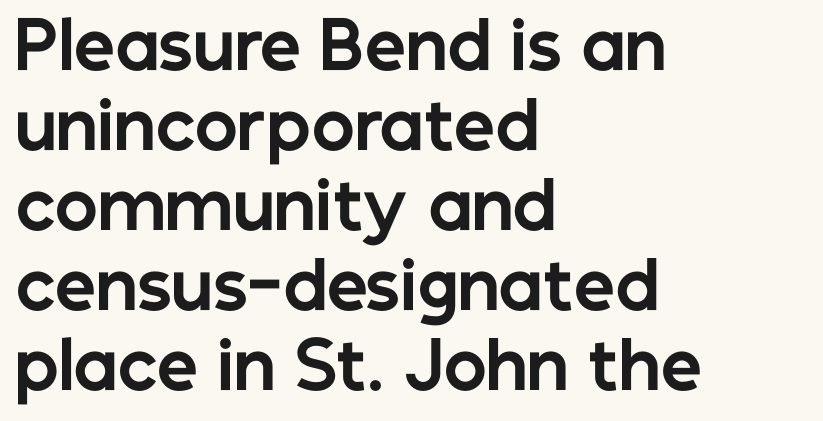
Q: Is the text bold? A: Yes.
Q: Is the text italic (slanted)? A: No, it is upright.
Q: Is the typeface a serif or a sans-serif typeface? A: Sans-serif.
Q: Is the text underlined? A: No.
Q: How is the paragraph aligned? A: Left-aligned.
Q: Is the spacing between letters normal or unusually wide? A: Normal.
Q: Width (condensed, normal, or wide)? A: Normal.
Q: Stroke contrast? A: Low.
Q: x-height? A: Medium.
Q: Monospaced? A: No.
